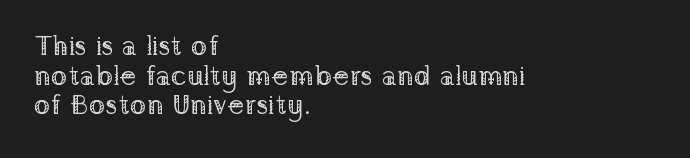
Honestly, there is no underline to notice here at all. You could not count columns in this text — the font is proportionally spaced. Reading down the column, the eye jumps only a short way to each next line. Each word holds together tightly as a unit, with standard inter-letter gaps. No chunkiness to these letters — they're not bold. Observe the serifs anchoring each vertical stroke in this sample.
